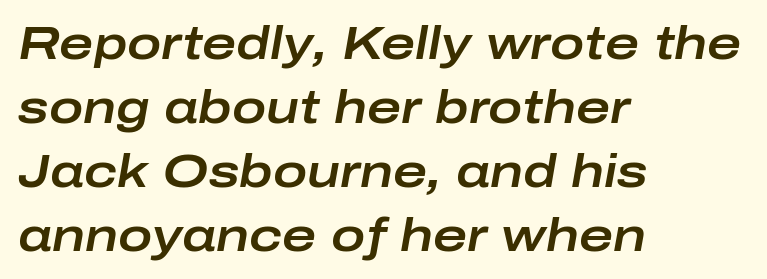
{"italic": "yes", "lean": "right", "slant_degrees": 10, "width": "wide", "stroke_contrast": "low", "x_height": "medium", "monospaced": "no", "underline": "no", "align": "left", "line_spacing": "normal", "line_spacing_ratio": 1.39, "letter_spacing": "normal", "letter_spacing_em": 0.0, "glyph_px": 46}
